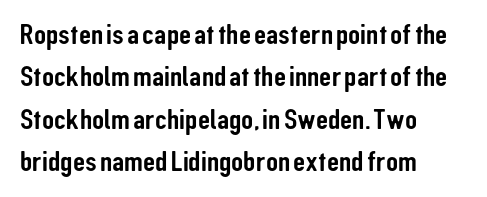
The image shows 30 px condensed sans-serif type, upright; set left-aligned, normal line spacing (1.41x), normal letter spacing, not underlined; low stroke contrast and a medium x-height.
